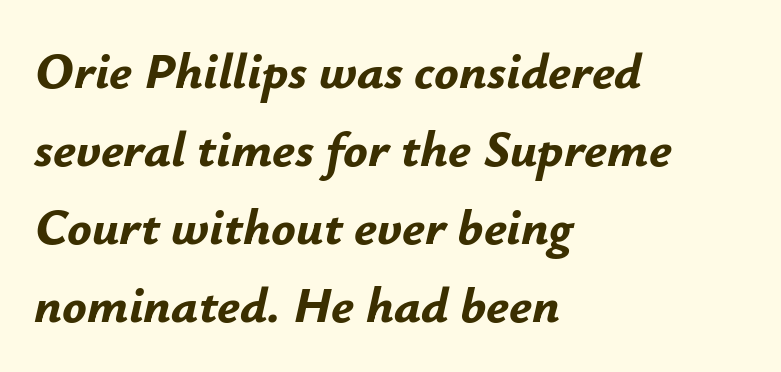
These lines are set flush left with a ragged right edge. What weight is shown? A full bold with thick strokes. The whole block is typeset with a tilt. This block has exactly the height ordinary leading produces. Here the glyphs are tracked normally, forming tight word shapes. Beneath every word, the page is bare.
